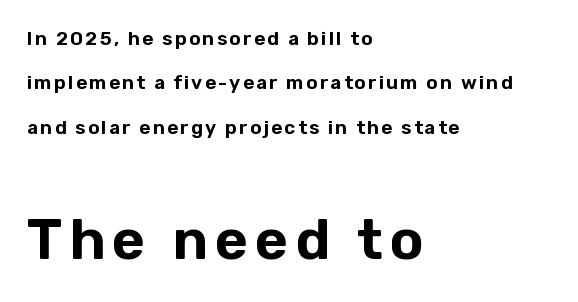
Q: Is the text italic (slanted)? A: No, it is upright.
Q: Is the typeface a serif or a sans-serif typeface? A: Sans-serif.
Q: Is the text underlined? A: No.
Q: How is the paragraph aligned? A: Left-aligned.
Q: Is the spacing between lines tight, normal or loose? A: Loose.
Q: Which block of text is set in a larger size, the first (top) or the second (bottom)? A: The second (bottom) one.
Q: Width (condensed, normal, or wide)? A: Normal.
Q: Stroke contrast? A: Low.
Q: x-height? A: Medium.
Q: Monospaced? A: No.
